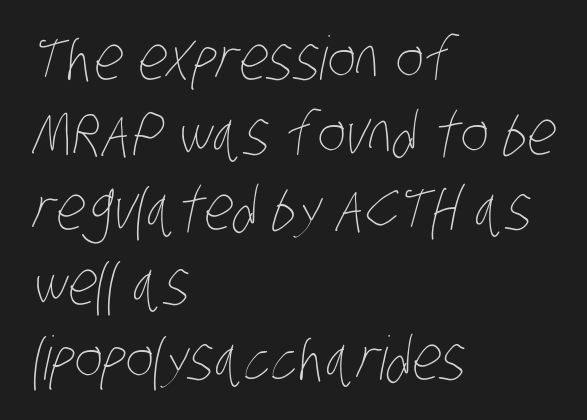
The image shows 60 px thin, condensed type; set left-aligned, normal line spacing (1.25x), normal letter spacing, not underlined; low stroke contrast and a large x-height.
